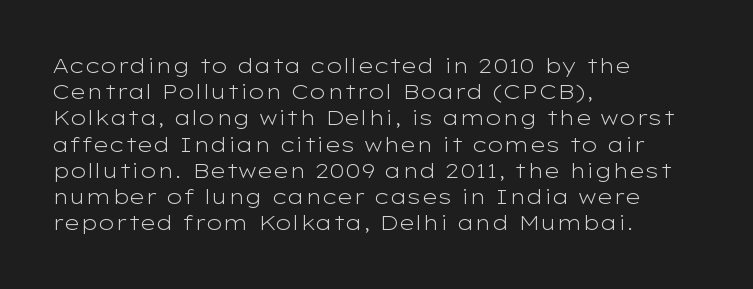
{"italic": "no", "bold": "no", "underline": "no", "align": "left", "line_spacing": "normal", "line_spacing_ratio": 1.25, "letter_spacing": "normal", "letter_spacing_em": 0.0, "glyph_px": 21}
